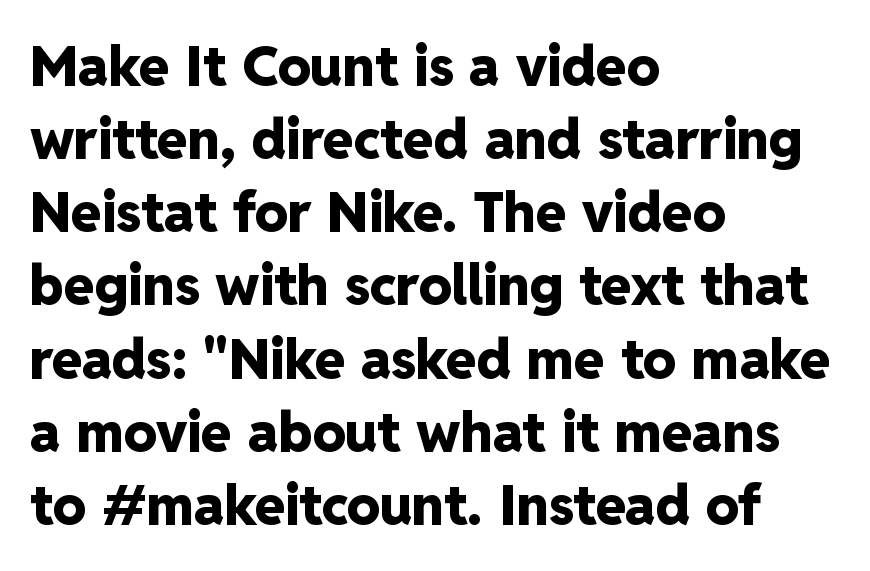
The image shows 55 px heavy sans-serif type, upright; set left-aligned, normal line spacing (1.33x), normal letter spacing, not underlined; low stroke contrast and a medium x-height.
